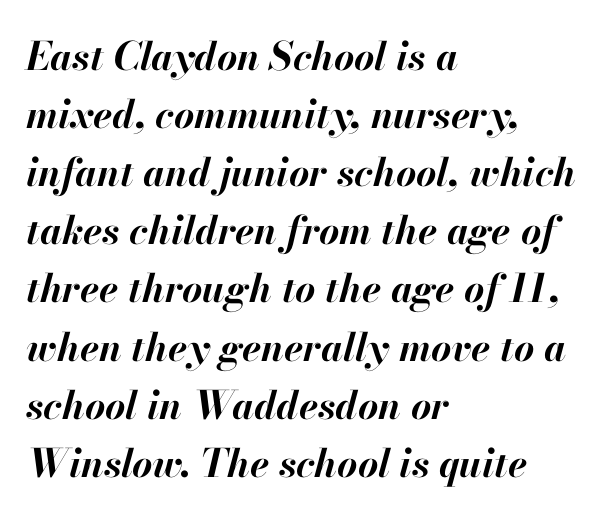
{"italic": "yes", "lean": "right", "slant_degrees": 13, "bold": "yes", "weight": "bold", "width": "normal", "stroke_contrast": "high", "x_height": "small", "monospaced": "no", "underline": "no", "align": "left", "line_spacing": "normal", "line_spacing_ratio": 1.49, "letter_spacing": "normal", "letter_spacing_em": 0.0, "glyph_px": 39}
